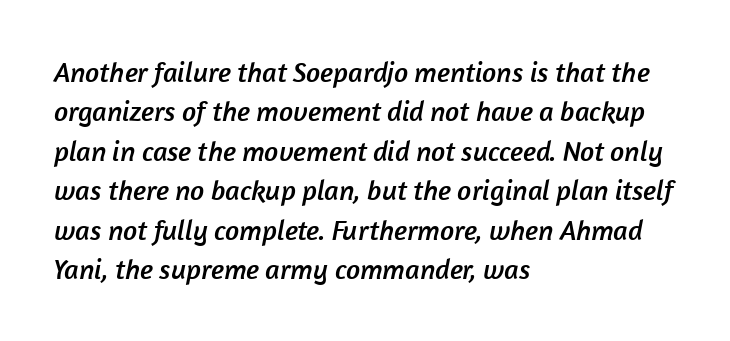
Descenders hang freely into open space. Caption: standard tracking, unaltered. Character widths vary here, with narrow letters taking less room than wide ones. In terms of letterform style, serifs are entirely absent. Visually the block forms a straight wall on the left and a jagged coastline on the right. The leading is moderate, giving the passage an even texture.
